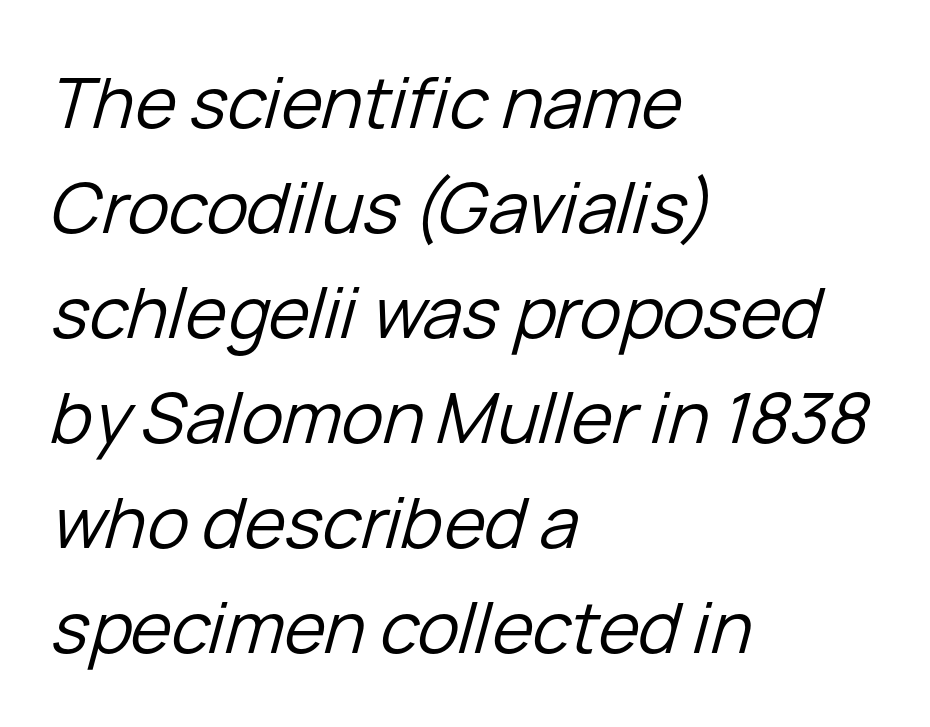
The image shows 70 px regular-weight type, italic (leaning right); set left-aligned, normal line spacing (1.5x), normal letter spacing, not underlined; low stroke contrast and a medium x-height.
